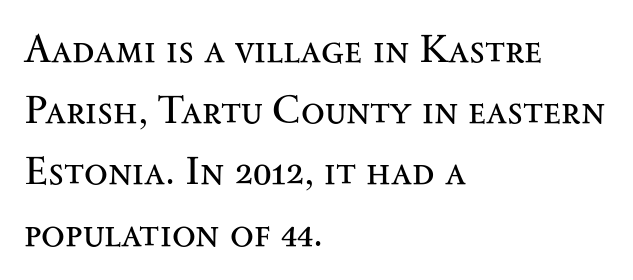
Q: Is the text bold? A: No.
Q: Is the text italic (slanted)? A: No, it is upright.
Q: Is the typeface a serif or a sans-serif typeface? A: Serif.
Q: Is the text underlined? A: No.
Q: How is the paragraph aligned? A: Left-aligned.
Q: Is the spacing between letters normal or unusually wide? A: Normal.
Q: Is the spacing between lines tight, normal or loose? A: Normal.
Q: Width (condensed, normal, or wide)? A: Wide.
Q: Stroke contrast? A: Medium.
Q: x-height? A: Small.
Q: Monospaced? A: No.
